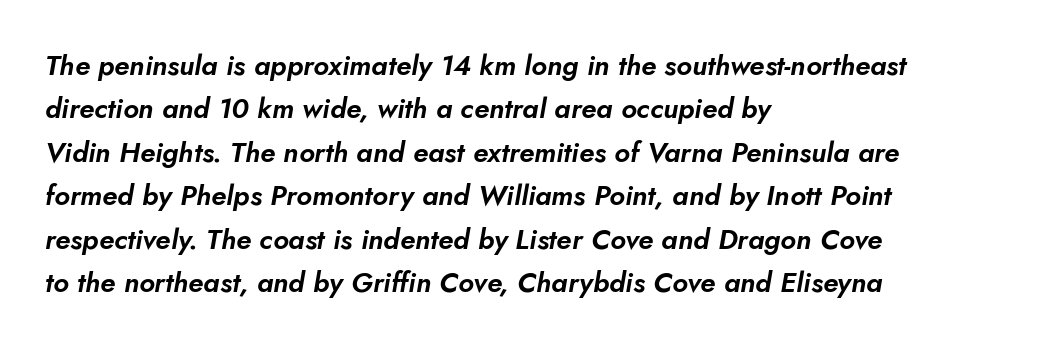
Q: Is the text italic (slanted)? A: Yes, it leans right by about 5 degrees.
Q: Is the text underlined? A: No.
Q: How is the paragraph aligned? A: Left-aligned.
Q: Is the spacing between letters normal or unusually wide? A: Normal.
Q: Is the spacing between lines tight, normal or loose? A: Normal.
Q: Width (condensed, normal, or wide)? A: Normal.
Q: Stroke contrast? A: Low.
Q: x-height? A: Small.
Q: Monospaced? A: No.
